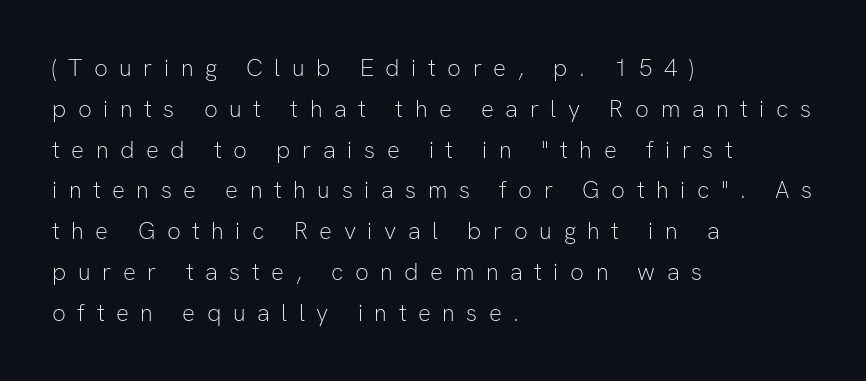
The image shows 24 px text type, upright; set left-aligned, normal line spacing (1.7x), unusually wide letter spacing (+0.48 em), not underlined.
